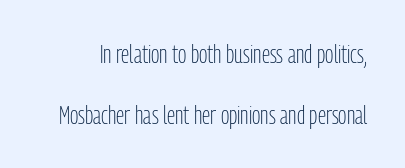
Q: Is the text bold? A: No.
Q: Is the text italic (slanted)? A: No, it is upright.
Q: Is the text underlined? A: No.
Q: Is the spacing between letters normal or unusually wide? A: Normal.
Q: Is the spacing between lines tight, normal or loose? A: Loose.
